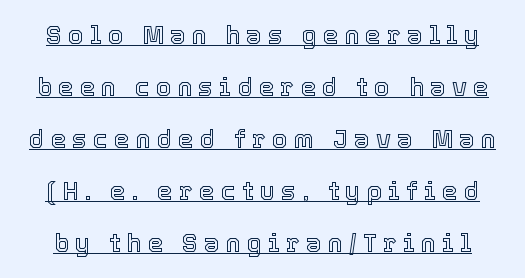
Beneath each row of characters lies a ruled line. Posture: upright roman. The face used here is rendered with a markedly widened letterfit. Regarding leading, the lines here are spaced well apart.
